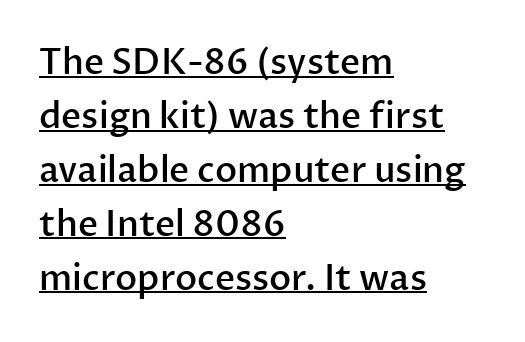
Ascenders rise straight up at ninety degrees. Weight: semibold (demi). Students, observe the line beneath the letters — that is underlining. Character widths vary here, with narrow letters taking less room than wide ones. What stands out about the letter spacing? Nothing — it is the standard amount.
